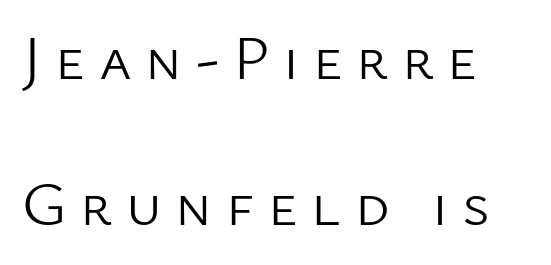
The image shows 62 px light sans-serif type, upright; set left-aligned, loose line spacing (2.35x), unusually wide letter spacing (+0.22 em), not underlined; low stroke contrast and a medium x-height.
